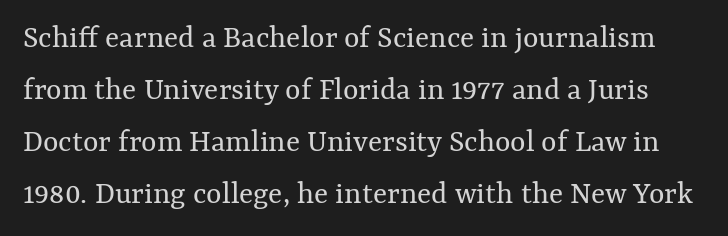
The rendering uses natural spacing where letterforms have individual widths. When letters stand straight like this, we call the style roman or upright. Glance below the letters and you will spot only blank space. The line texture is even and compact thanks to regular tracking. Honestly, the row spacing looks completely unremarkable. No heavy texture on the line: the type isn't bold.
